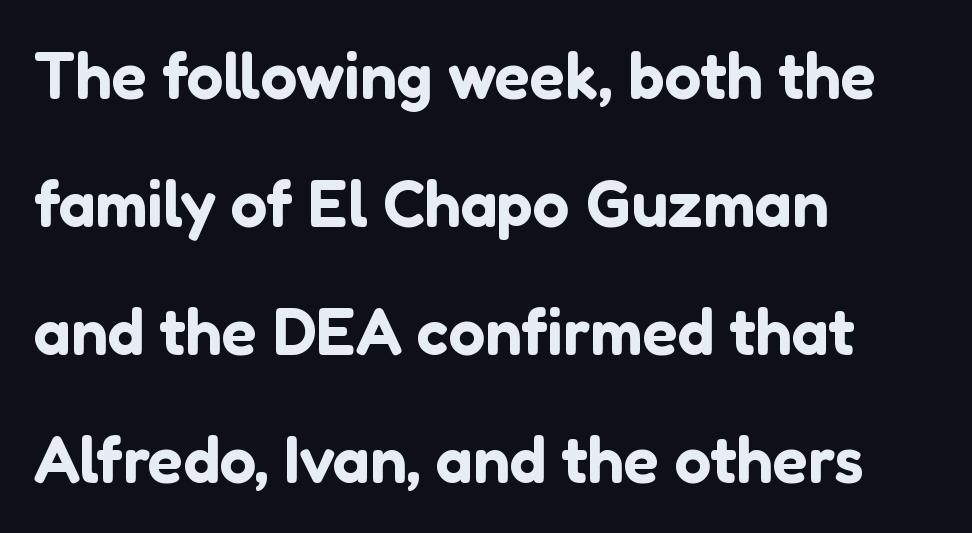
The image shows 65 px sans-serif type, upright; set left-aligned, loose line spacing (1.97x), normal letter spacing, not underlined; low stroke contrast and a medium x-height.
